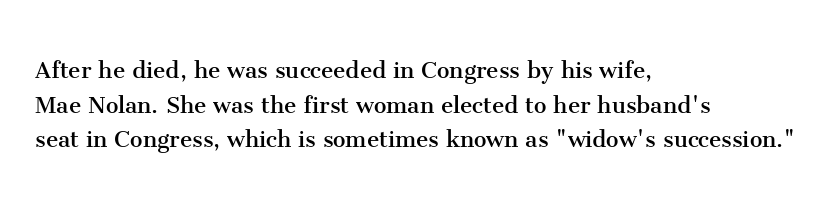
The image shows 28 px regular-weight serif type, upright; set left-aligned, line spacing 1.24x, normal letter spacing, not underlined; medium stroke contrast and a medium x-height.
